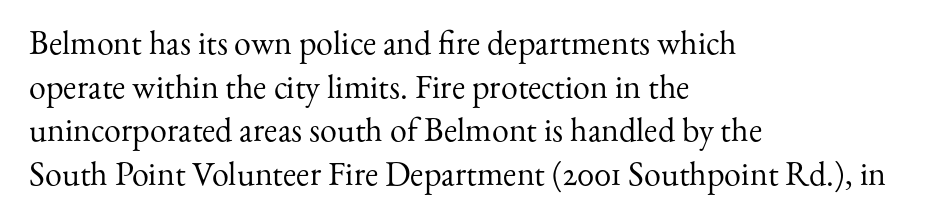
The image shows 34 px regular-weight serif type, upright; set left-aligned, normal line spacing (1.28x), normal letter spacing, not underlined; medium stroke contrast and a small x-height.
